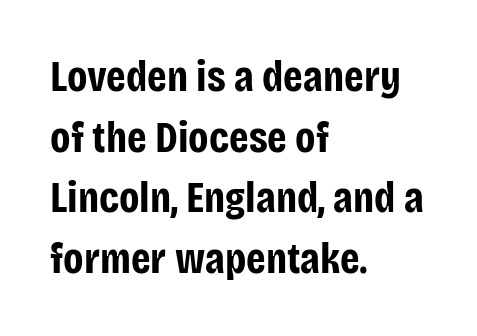
Q: Is the text bold? A: Yes.
Q: Is the text italic (slanted)? A: No, it is upright.
Q: Is the typeface a serif or a sans-serif typeface? A: Sans-serif.
Q: Is the text underlined? A: No.
Q: How is the paragraph aligned? A: Left-aligned.
Q: Is the spacing between letters normal or unusually wide? A: Normal.
Q: Is the spacing between lines tight, normal or loose? A: Normal.
Q: Width (condensed, normal, or wide)? A: Condensed.
Q: Stroke contrast? A: Low.
Q: x-height? A: Large.
Q: Monospaced? A: No.
